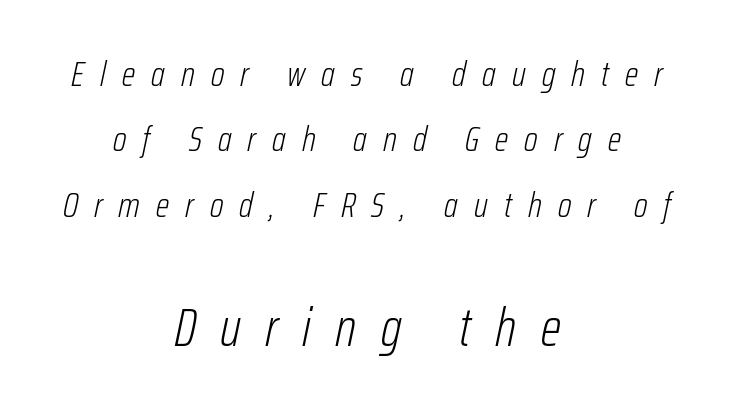
Q: Is the text bold? A: No.
Q: Is the text italic (slanted)? A: Yes, it leans right by about 12 degrees.
Q: Is the text underlined? A: No.
Q: How is the paragraph aligned? A: Centered.
Q: Is the spacing between letters normal or unusually wide? A: Unusually wide.
Q: Which block of text is set in a larger size, the first (top) or the second (bottom)? A: The second (bottom) one.
Q: Width (condensed, normal, or wide)? A: Condensed.
Q: Stroke contrast? A: Low.
Q: x-height? A: Medium.
Q: Monospaced? A: No.
